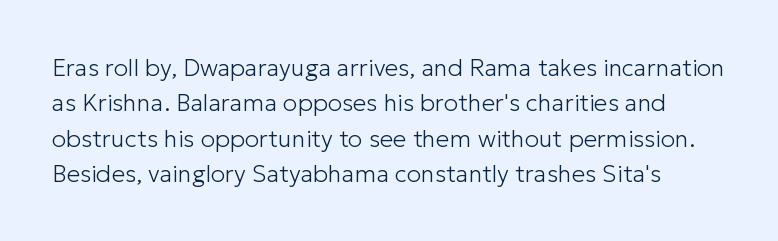
{"italic": "no", "bold": "no", "underline": "no", "line_spacing": "normal", "line_spacing_ratio": 1.47, "letter_spacing": "normal", "letter_spacing_em": 0.0, "glyph_px": 24}
